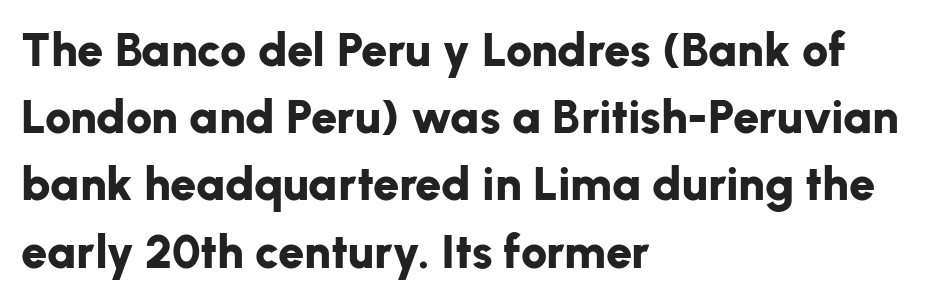
Each new line begins a customary step beneath the previous one. The typeface chosen for these lines omits serifs. Default kerning and tracking; the words read as compact shapes. The strip under each line holds only bare page. The text block is weighted toward the left margin, trailing off unevenly rightward.
